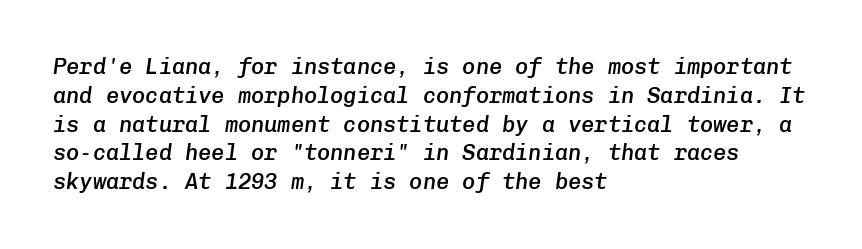
The image shows 22 px text type, italic (leaning right); set left-aligned, normal line spacing (1.31x), normal letter spacing, not underlined.
